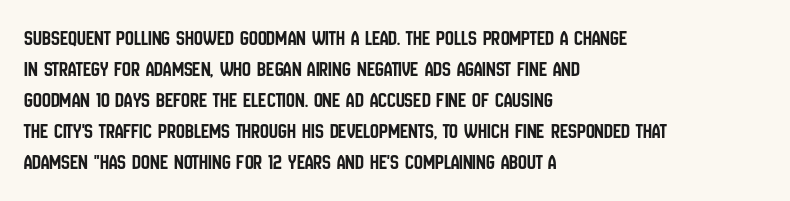
The image shows 22 px text type, upright; set left-aligned, normal line spacing (1.41x), normal letter spacing, not underlined.
